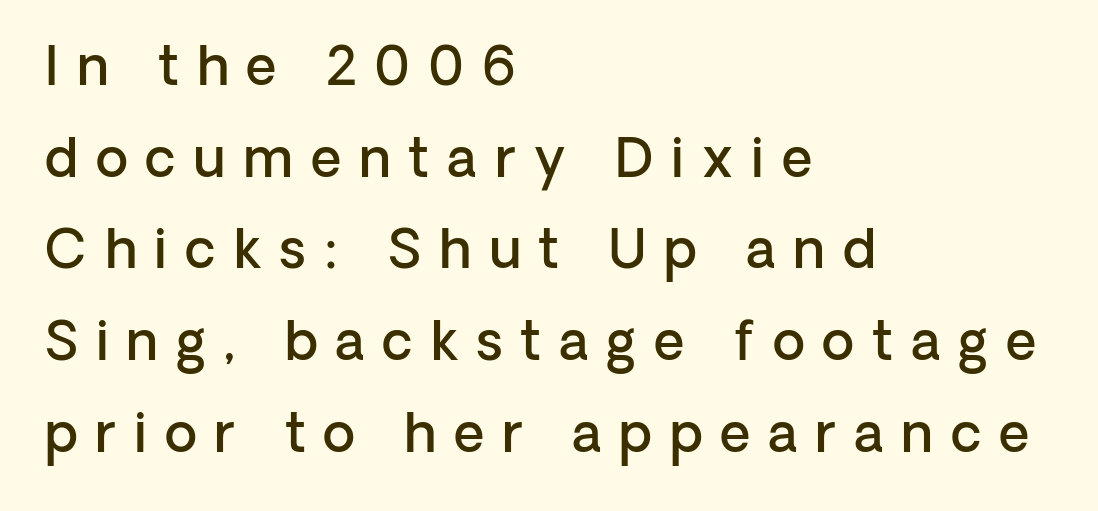
The image shows 53 px semibold sans-serif type, upright; set left-aligned, line spacing 1.73x, unusually wide letter spacing (+0.34 em), not underlined; low stroke contrast and a medium x-height.
